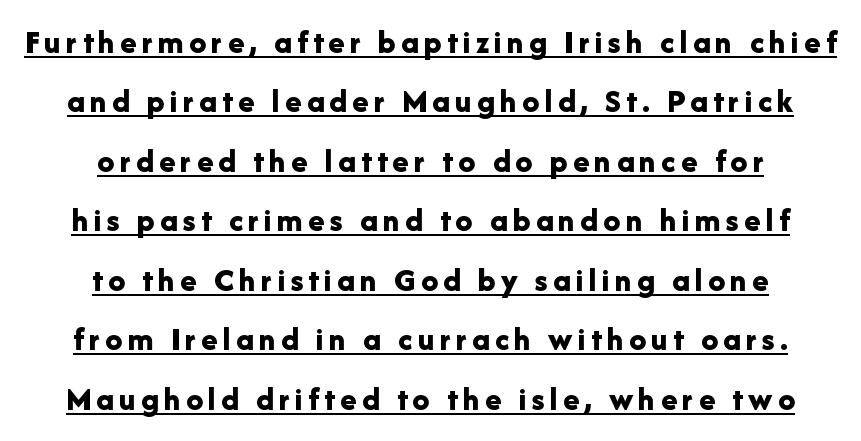
Q: Is the text bold? A: Yes.
Q: Is the text italic (slanted)? A: No, it is upright.
Q: Is the typeface a serif or a sans-serif typeface? A: Sans-serif.
Q: Is the text underlined? A: Yes.
Q: How is the paragraph aligned? A: Centered.
Q: Width (condensed, normal, or wide)? A: Normal.
Q: Stroke contrast? A: Low.
Q: x-height? A: Medium.
Q: Monospaced? A: No.
